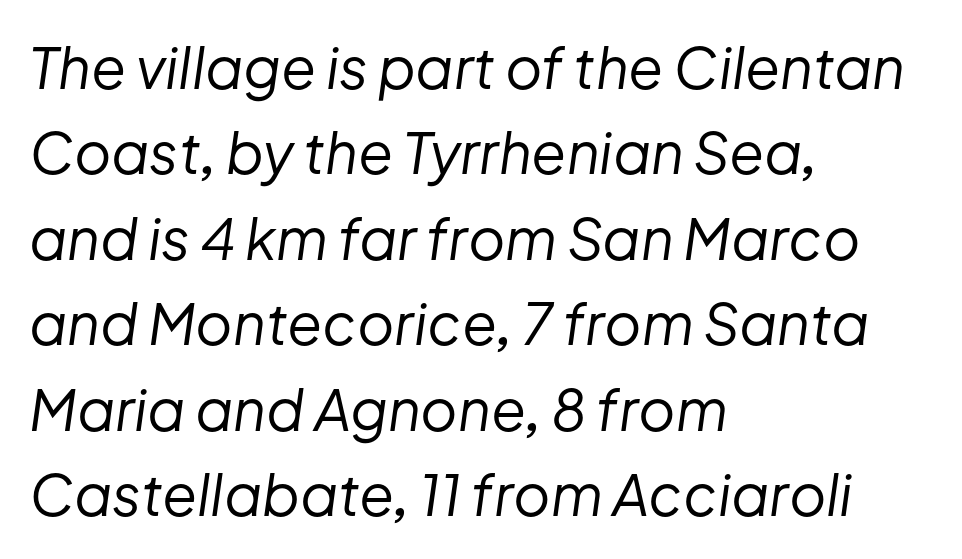
The image shows 57 px regular-weight type, italic (leaning right); set left-aligned, normal line spacing (1.5x), normal letter spacing, not underlined; low stroke contrast and a medium x-height.
